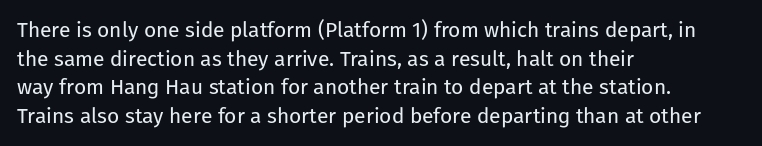
The image shows 21 px text type, upright; set left-aligned, normal line spacing (1.36x), normal letter spacing, not underlined.
